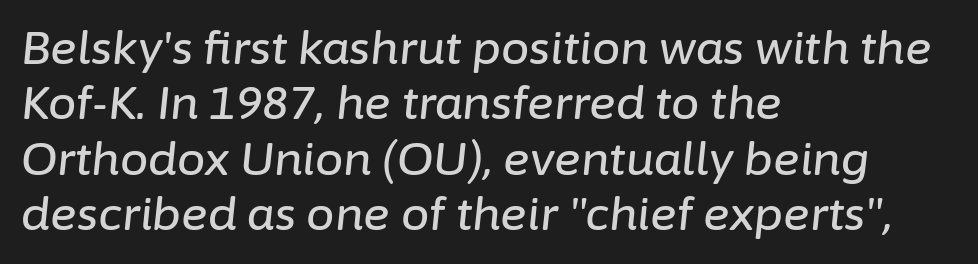
{"italic": "yes", "lean": "right", "slant_degrees": 6, "width": "normal", "stroke_contrast": "low", "x_height": "medium", "monospaced": "no", "underline": "no", "align": "left", "line_spacing_ratio": 1.23, "letter_spacing": "normal", "letter_spacing_em": 0.0, "glyph_px": 45}
